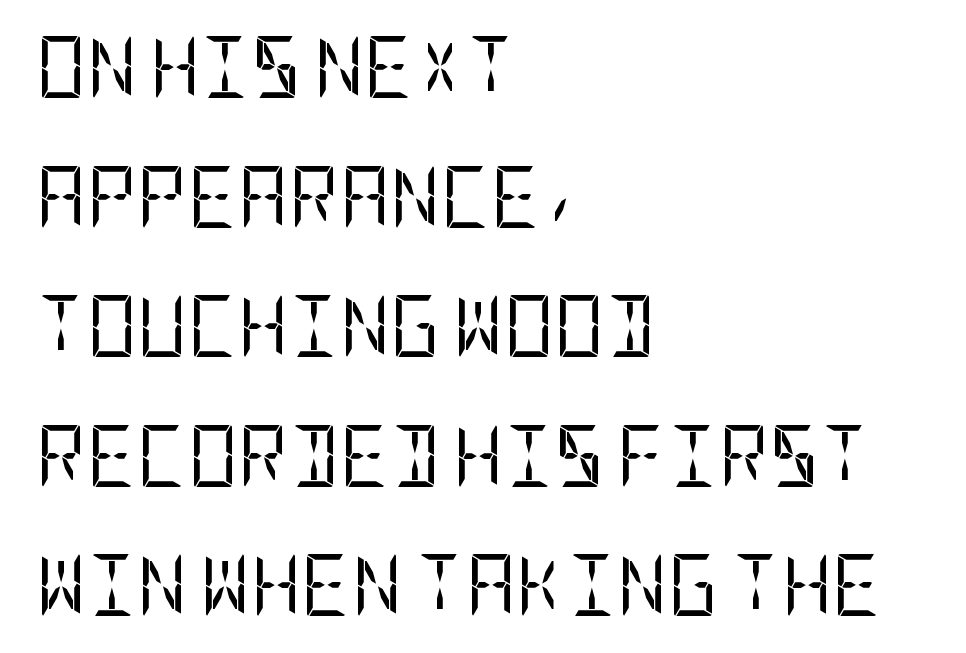
A typesetter would mark this as roman, not italic. The glyphs in this specimen are sans serif. What stands out about the letter spacing? Nothing — it is the standard amount. Underlining? Definitely not there. These glyphs show unthickened strokes, regular width or finer. Line spacing here is loose.
